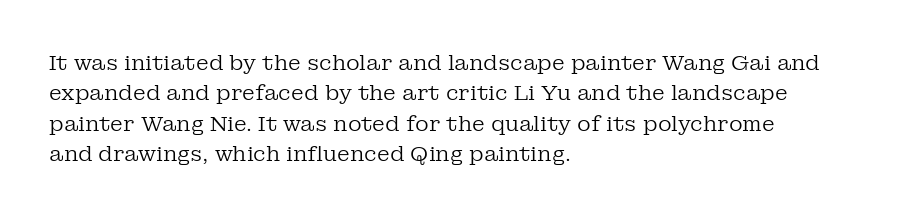
Letter spacing: default. Ink coverage per letter is moderate at most. The rag falls on the right side of this text block. Descenders are the only things crossing below the line. This block has exactly the height ordinary leading produces. This is the regular roman posture of the typeface.
